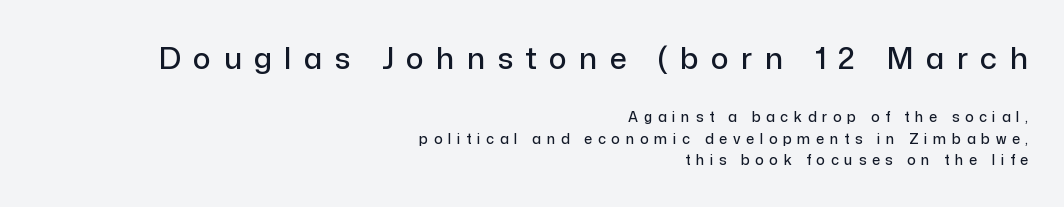
Q: Is the text italic (slanted)? A: No, it is upright.
Q: Is the typeface a serif or a sans-serif typeface? A: Sans-serif.
Q: Is the text underlined? A: No.
Q: How is the paragraph aligned? A: Right-aligned.
Q: Is the spacing between letters normal or unusually wide? A: Unusually wide.
Q: Is the spacing between lines tight, normal or loose? A: Normal.
Q: Which block of text is set in a larger size, the first (top) or the second (bottom)? A: The first (top) one.
Q: Width (condensed, normal, or wide)? A: Normal.
Q: Stroke contrast? A: Low.
Q: x-height? A: Medium.
Q: Monospaced? A: No.
